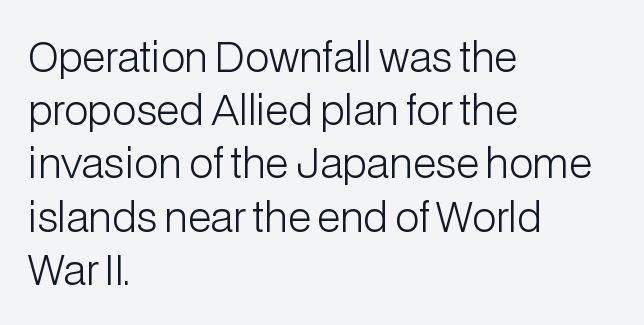
Nothing sits at the stroke ends, so this counts as sans-serif. Nothing unusual about the tracking: characters are spaced as the font intends. The gap between lines stays unmarked. The leading is moderate, giving the passage an even texture.
